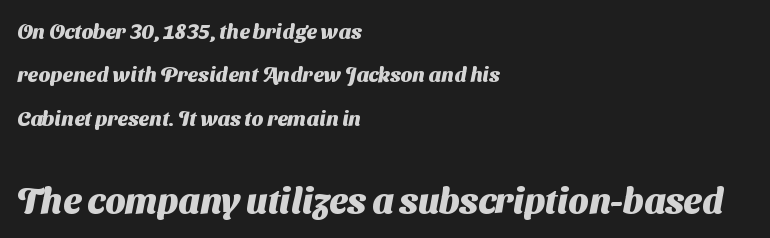
{"serif": "no", "bold": "yes", "weight": "heavy", "width": "normal", "stroke_contrast": "medium", "x_height": "medium", "monospaced": "no", "underline": "no", "align": "left", "line_spacing": "loose", "line_spacing_ratio": 2.07, "letter_spacing": "normal", "letter_spacing_em": 0.0, "larger_block": "second", "size_ratio": 1.71, "glyph_px": 36}
